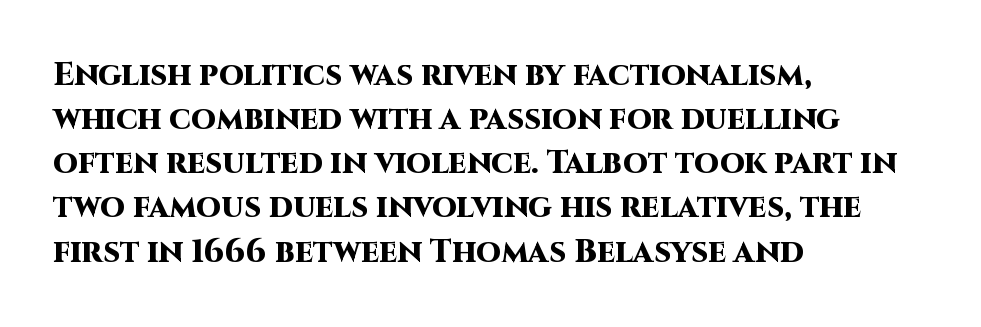
Q: Is the text bold? A: Yes.
Q: Is the text italic (slanted)? A: No, it is upright.
Q: Is the typeface a serif or a sans-serif typeface? A: Sans-serif.
Q: Is the text underlined? A: No.
Q: How is the paragraph aligned? A: Left-aligned.
Q: Is the spacing between letters normal or unusually wide? A: Normal.
Q: Is the spacing between lines tight, normal or loose? A: Normal.
Q: Width (condensed, normal, or wide)? A: Normal.
Q: Stroke contrast? A: High.
Q: x-height? A: Large.
Q: Monospaced? A: No.
